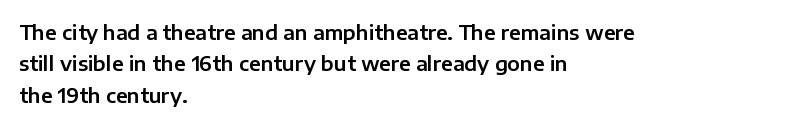
Compared with a centered layout, this one pins lines to the left instead. The space beneath each line is pristine and unruled. The passage shown stacks its lines at a standard gap. Do the letters lean? They stand straight. Spacing between characters is what you'd get straight out of the box.
